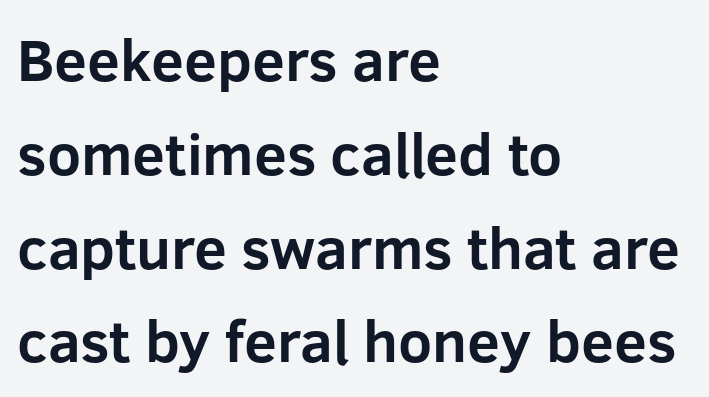
The passage shown is not underscored anywhere. Spacing between characters is what you'd get straight out of the box. Typeset ragged right — the left edge is the straight one. The passage shown is typed in a proportional face where columns would drift.
